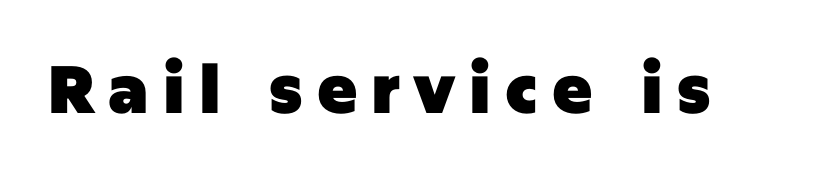
Note the varied advance widths — an 'i' is clearly narrower than an 'm'. Typographic density is high because the face is bold. Regarding serifs, this sample does without them. This rendering features lettering with no underline. The lettering holds an erect, upright posture throughout.
